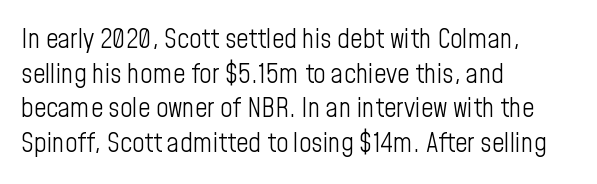
{"italic": "no", "bold": "no", "underline": "no", "align": "left", "line_spacing": "normal", "line_spacing_ratio": 1.28, "letter_spacing": "normal", "letter_spacing_em": 0.0, "glyph_px": 27}
